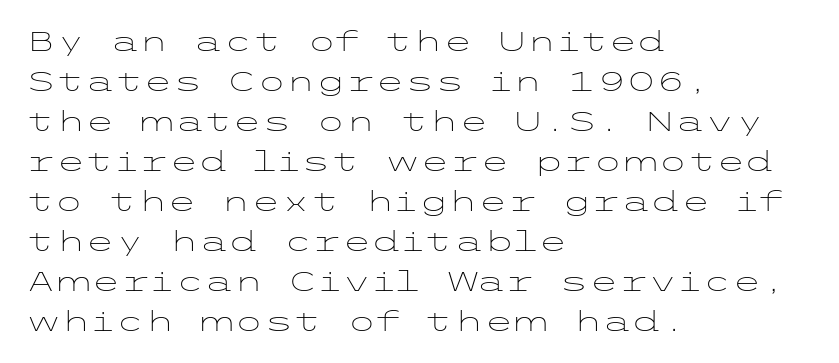
The image shows 27 px text type, upright; set left-aligned, normal line spacing (1.48x), normal letter spacing, not underlined.
